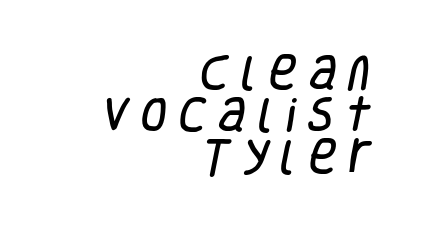
The image shows 38 px condensed sans-serif type; set right-aligned, tight line spacing (1.1x), unusually wide letter spacing (+0.32 em), not underlined; low stroke contrast and a large x-height.
